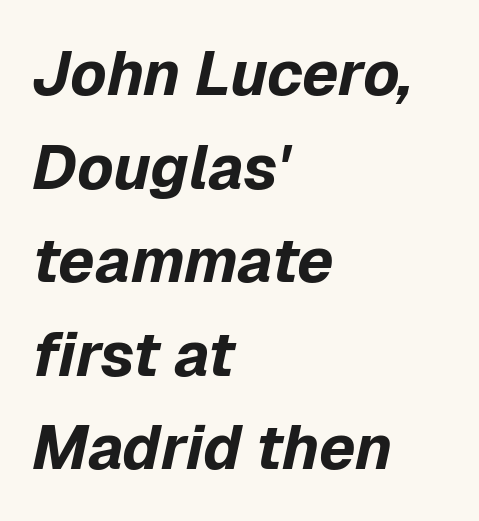
{"italic": "yes", "lean": "right", "slant_degrees": 12, "bold": "yes", "weight": "bold", "width": "normal", "stroke_contrast": "low", "x_height": "medium", "monospaced": "no", "underline": "no", "align": "left", "line_spacing": "normal", "line_spacing_ratio": 1.51, "letter_spacing": "normal", "letter_spacing_em": 0.0, "glyph_px": 62}
